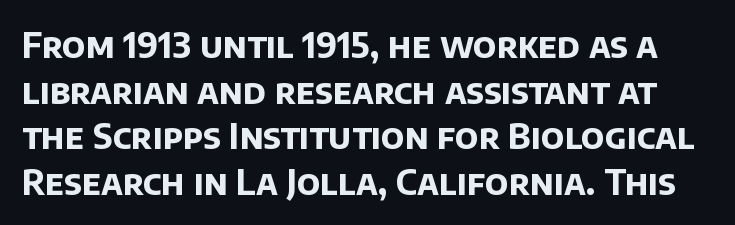
{"serif": "no", "bold": "yes", "weight": "bold", "width": "normal", "stroke_contrast": "low", "x_height": "large", "monospaced": "no", "underline": "no", "line_spacing": "normal", "line_spacing_ratio": 1.34, "letter_spacing": "normal", "letter_spacing_em": 0.0, "glyph_px": 34}
